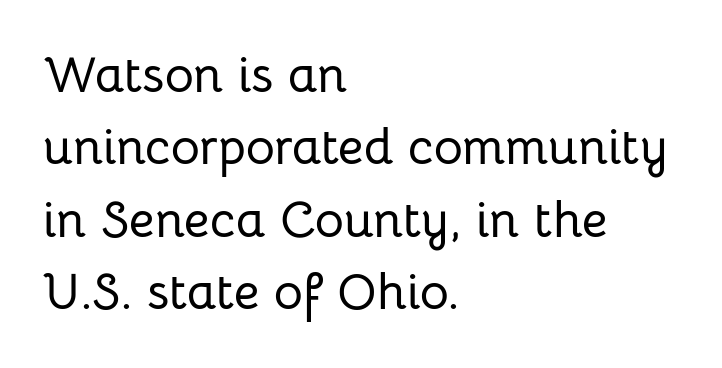
The ragged edge is on the right, which tells us the setting is flush left. If you drew a line through each stem, it would be perfectly vertical. Does the leading feel generous? No, just average. These lines are composed in type without serifs.
